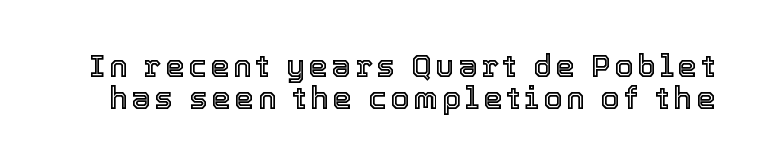
The image shows 31 px text type, upright; set tight line spacing (1.03x), not underlined; a medium x-height.
